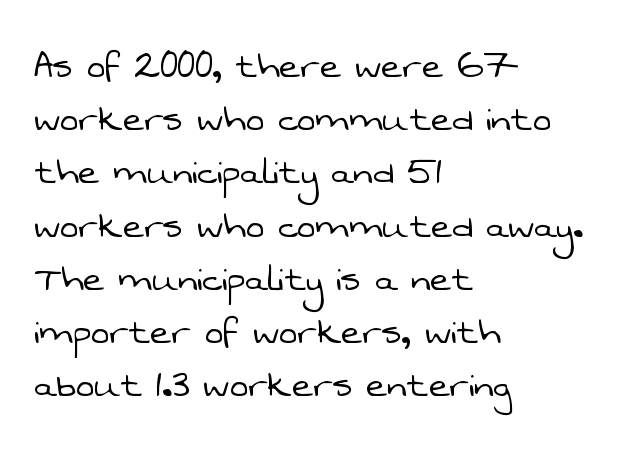
You could not count columns in this text — the font is proportionally spaced. The space beneath each line is pristine and unruled. Here the glyphs are tracked normally, forming tight word shapes. Regarding serifs, this sample does without them. Each stroke keeps to a modest, everyday thickness or less. Notice how the passage keeps a crisp vertical edge on the left only.
